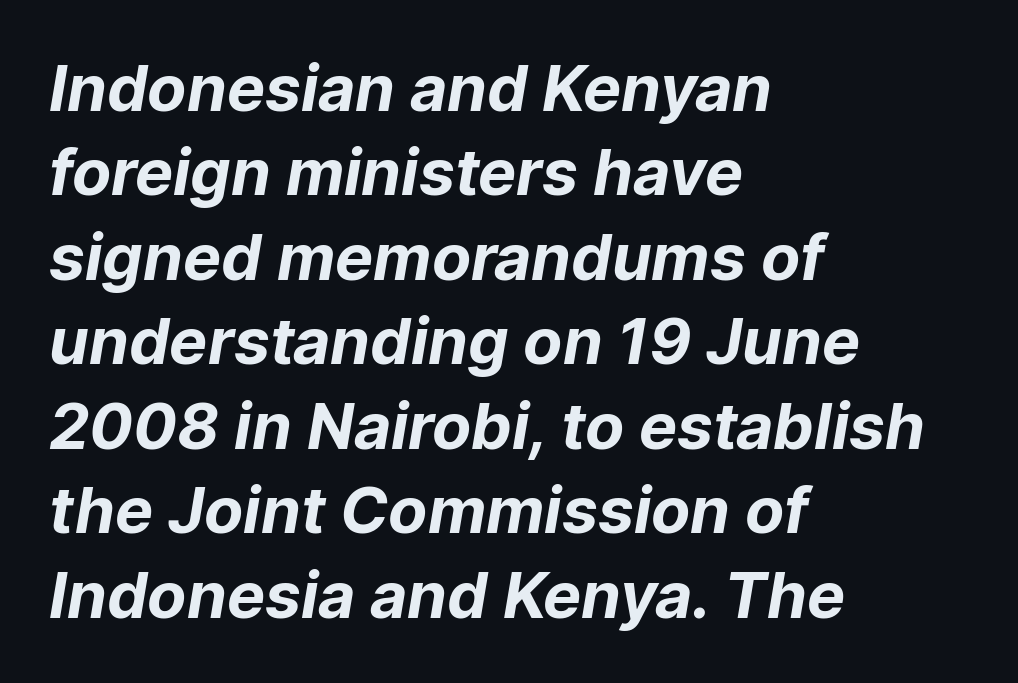
Think of a printed novel: that variable character pitch is what you see here. Thick stems and heavy bowls — unmistakably bold. Students, note that the glyphs here touch the page at normal intervals. Left-aligned paragraph, ragged on the right. These lines are composed in type without serifs.
